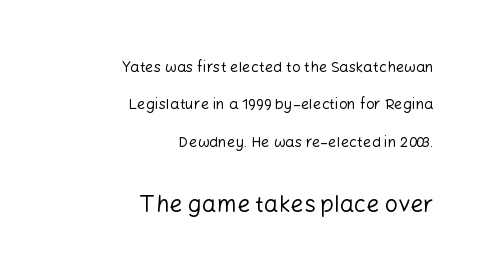
These two chunks differ in scale, with the bottom chunk taking the larger measure. Nope, not italic — everything's standing straight. Is the type heavy? It reads as light-to-regular instead. Line spacing here is loose. Short note: letters normally spaced.
